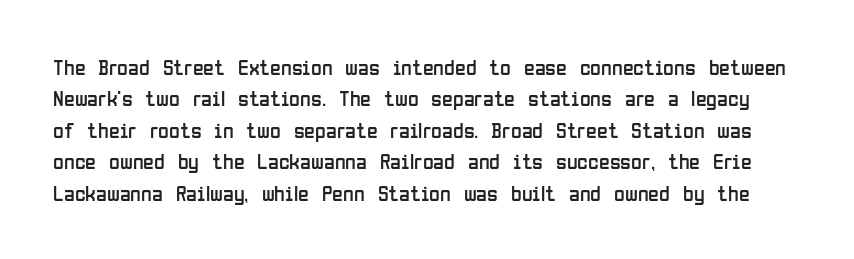
{"italic": "no", "bold": "no", "underline": "no", "line_spacing": "normal", "line_spacing_ratio": 1.43, "letter_spacing": "normal", "letter_spacing_em": 0.0, "glyph_px": 22}
